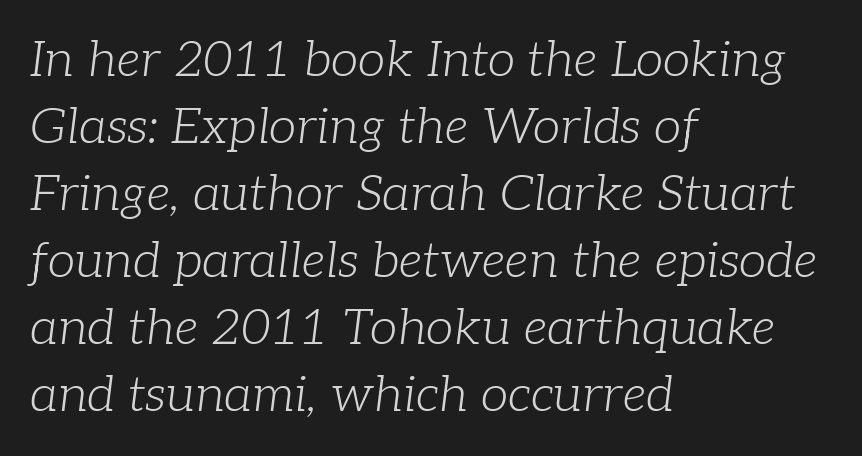
{"serif": "yes", "italic": "yes", "lean": "right", "slant_degrees": 7, "bold": "no", "weight": "light", "width": "normal", "stroke_contrast": "low", "x_height": "medium", "monospaced": "no", "underline": "no", "align": "left", "line_spacing": "normal", "line_spacing_ratio": 1.34, "letter_spacing": "normal", "letter_spacing_em": 0.0, "glyph_px": 50}
